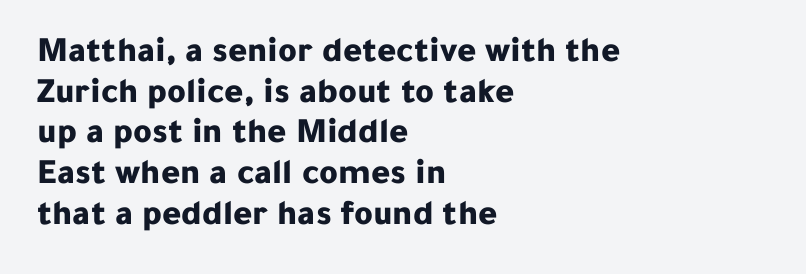
Note the varied advance widths — an 'i' is clearly narrower than an 'm'. Does the leading feel generous? Not at all — it's pinched. Its strokes are broad and dark, the hallmark of bold type. The passage shown has conventional tracking throughout. The passage is arranged the way most books set body copy — flush left.
